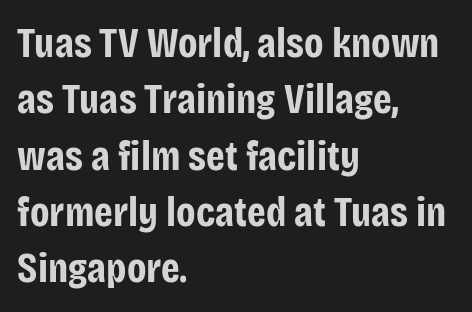
Q: Is the text bold? A: Yes.
Q: Is the text italic (slanted)? A: No, it is upright.
Q: Is the typeface a serif or a sans-serif typeface? A: Sans-serif.
Q: Is the text underlined? A: No.
Q: How is the paragraph aligned? A: Left-aligned.
Q: Is the spacing between letters normal or unusually wide? A: Normal.
Q: Is the spacing between lines tight, normal or loose? A: Normal.
Q: Width (condensed, normal, or wide)? A: Condensed.
Q: Stroke contrast? A: Low.
Q: x-height? A: Large.
Q: Monospaced? A: No.
